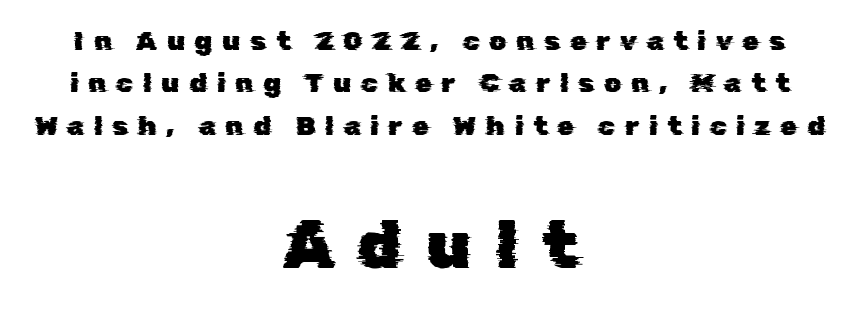
The image shows 67 px sans-serif type; set centered, normal line spacing (1.57x), unusually wide letter spacing (+0.36 em), not underlined; the second (bottom) block is 2.48x larger; low stroke contrast and a medium x-height.
